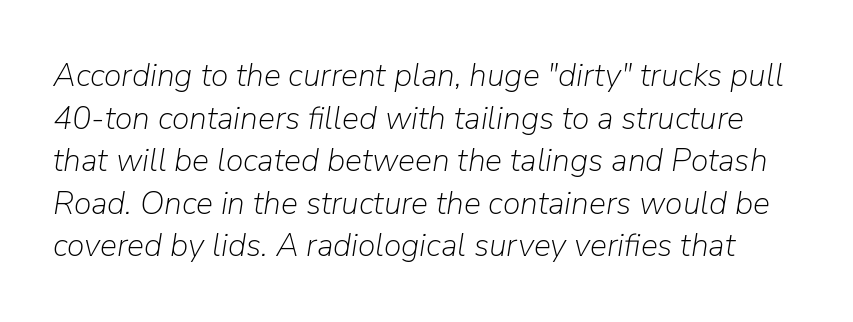
{"italic": "yes", "lean": "right", "slant_degrees": 9, "bold": "no", "weight": "light", "width": "normal", "stroke_contrast": "low", "x_height": "medium", "monospaced": "no", "underline": "no", "line_spacing": "normal", "line_spacing_ratio": 1.33, "letter_spacing": "normal", "letter_spacing_em": 0.0, "glyph_px": 32}
